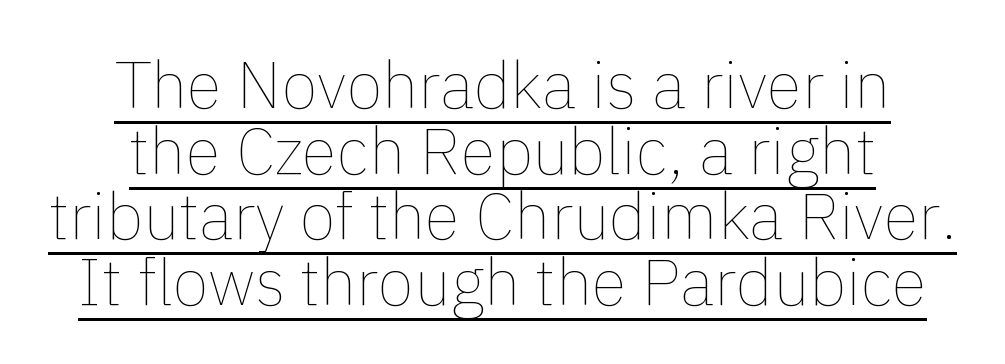
Q: Is the text bold? A: No.
Q: Is the text italic (slanted)? A: No, it is upright.
Q: Is the text underlined? A: Yes.
Q: How is the paragraph aligned? A: Centered.
Q: Is the spacing between letters normal or unusually wide? A: Normal.
Q: Is the spacing between lines tight, normal or loose? A: Tight.
Q: Width (condensed, normal, or wide)? A: Normal.
Q: x-height? A: Medium.
Q: Monospaced? A: No.
